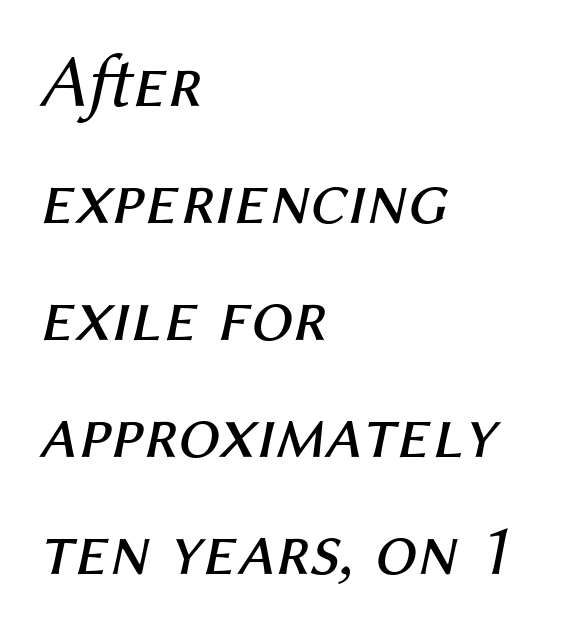
The image shows 75 px regular-weight type, italic (leaning right); set left-aligned, normal line spacing (1.56x), normal letter spacing, not underlined; medium stroke contrast and a medium x-height.
